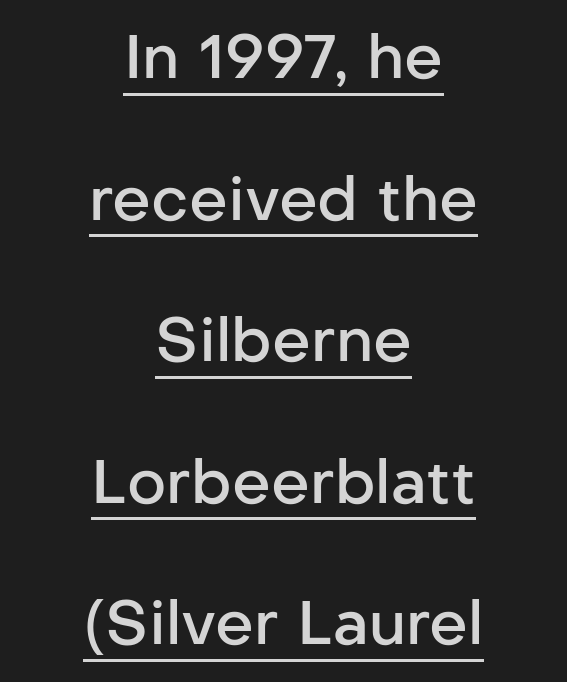
{"serif": "no", "italic": "no", "bold": "semi", "weight": "semibold", "width": "normal", "stroke_contrast": "low", "x_height": "medium", "monospaced": "no", "underline": "yes", "align": "center", "line_spacing": "loose", "line_spacing_ratio": 2.32, "letter_spacing": "normal", "letter_spacing_em": 0.0, "glyph_px": 61}
